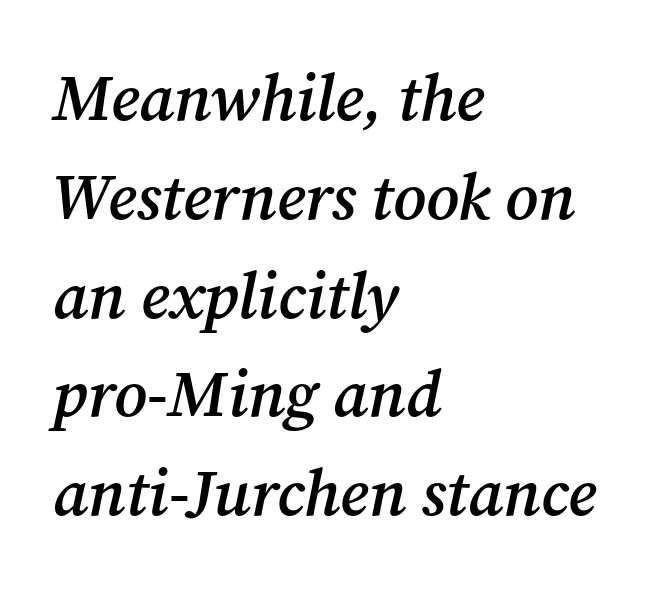
{"serif": "yes", "italic": "yes", "lean": "right", "slant_degrees": 12, "bold": "semi", "weight": "semibold", "width": "normal", "stroke_contrast": "medium", "x_height": "medium", "monospaced": "no", "underline": "no", "align": "left", "line_spacing": "normal", "line_spacing_ratio": 1.52, "letter_spacing": "normal", "letter_spacing_em": 0.0, "glyph_px": 65}
